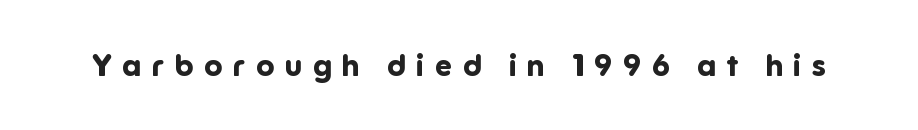
The image shows 30 px bold sans-serif type, upright; set unusually wide letter spacing (+0.36 em), not underlined; low stroke contrast and a medium x-height.
